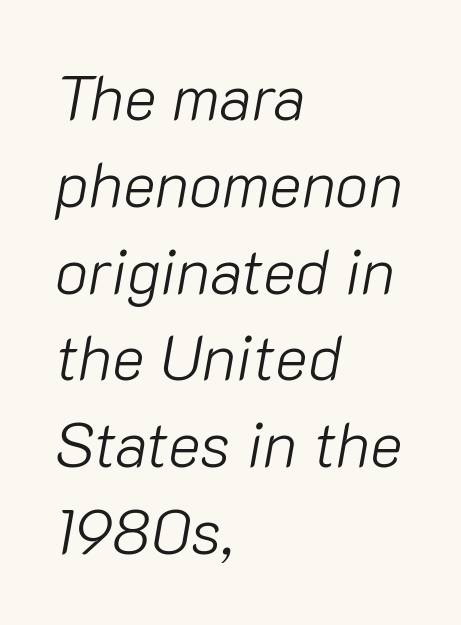
Q: Is the text bold? A: No.
Q: Is the text italic (slanted)? A: Yes, it leans right by about 10 degrees.
Q: Is the text underlined? A: No.
Q: How is the paragraph aligned? A: Left-aligned.
Q: Is the spacing between letters normal or unusually wide? A: Normal.
Q: Is the spacing between lines tight, normal or loose? A: Normal.
Q: Width (condensed, normal, or wide)? A: Normal.
Q: Stroke contrast? A: Low.
Q: x-height? A: Medium.
Q: Monospaced? A: No.
